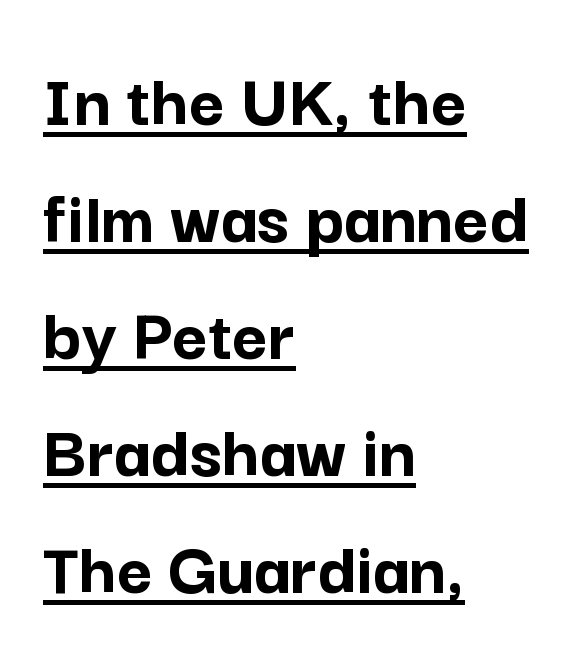
{"serif": "no", "italic": "no", "bold": "yes", "weight": "semibold", "width": "normal", "stroke_contrast": "low", "x_height": "medium", "monospaced": "no", "underline": "yes", "align": "left", "line_spacing": "normal", "line_spacing_ratio": 1.52, "letter_spacing": "normal", "letter_spacing_em": 0.0, "glyph_px": 77}
